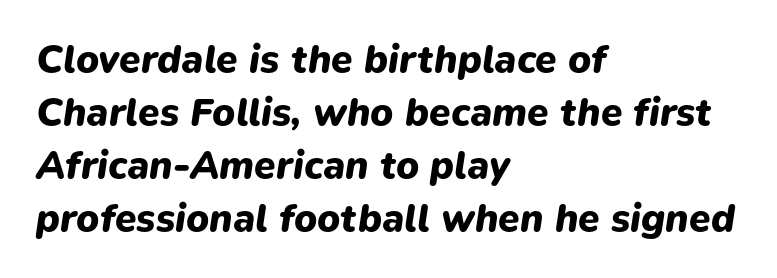
{"italic": "yes", "lean": "right", "slant_degrees": 9, "bold": "yes", "weight": "heavy", "width": "normal", "stroke_contrast": "low", "x_height": "medium", "monospaced": "no", "underline": "no", "align": "left", "line_spacing": "normal", "line_spacing_ratio": 1.36, "letter_spacing": "normal", "letter_spacing_em": 0.0, "glyph_px": 39}
